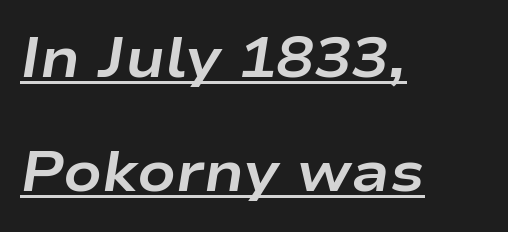
{"italic": "yes", "lean": "right", "slant_degrees": 9, "bold": "yes", "weight": "bold", "width": "wide", "stroke_contrast": "low", "x_height": "medium", "monospaced": "no", "underline": "yes", "align": "left", "line_spacing": "loose", "line_spacing_ratio": 2.04, "letter_spacing": "normal", "letter_spacing_em": 0.0, "glyph_px": 56}
